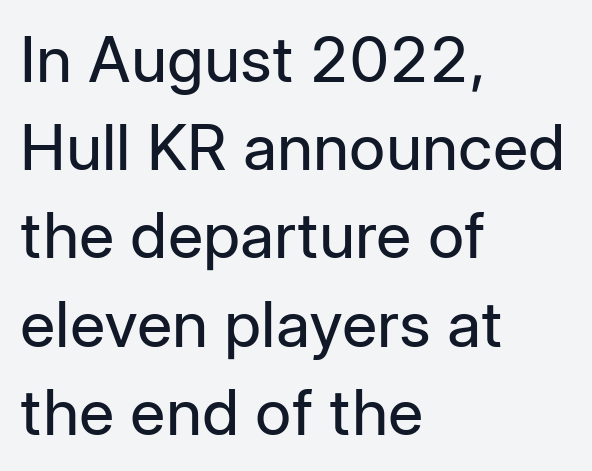
{"serif": "no", "italic": "no", "bold": "no", "weight": "regular", "width": "normal", "stroke_contrast": "low", "x_height": "medium", "monospaced": "no", "underline": "no", "align": "left", "line_spacing": "normal", "line_spacing_ratio": 1.4, "letter_spacing": "normal", "letter_spacing_em": 0.0, "glyph_px": 63}
